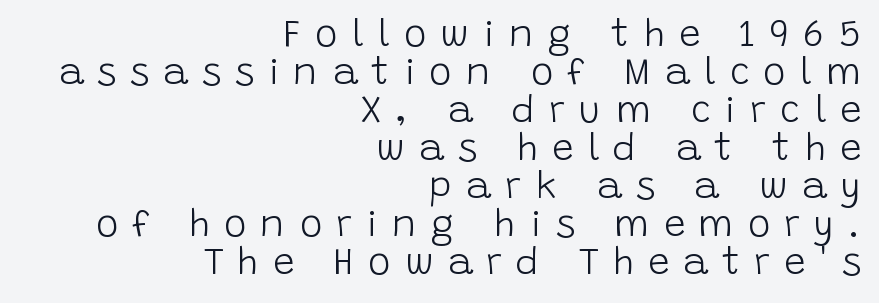
Interline gaps are noticeably narrow in this sample. Weight: in the light-to-regular range. A roman cut, with each character standing at attention. A typesetter would call this heavily tracked-out type.
